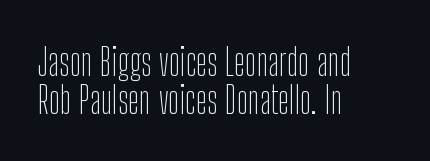
Q: Is the text bold? A: No.
Q: Is the text italic (slanted)? A: No, it is upright.
Q: Is the typeface a serif or a sans-serif typeface? A: Sans-serif.
Q: Is the text underlined? A: No.
Q: How is the paragraph aligned? A: Left-aligned.
Q: Is the spacing between letters normal or unusually wide? A: Normal.
Q: Is the spacing between lines tight, normal or loose? A: Tight.
Q: Width (condensed, normal, or wide)? A: Condensed.
Q: Stroke contrast? A: Low.
Q: x-height? A: Medium.
Q: Monospaced? A: No.
